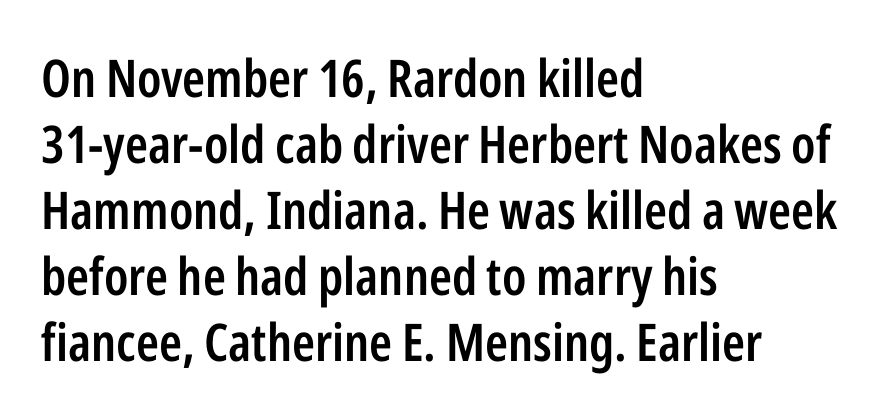
This sample has the flowing, uneven cadence of proportional lettering. What's the leading like? Ordinary, nothing unusual. Letterform terminals end flat and unadorned throughout the passage. Bold? Not quite — semibold, heavier than regular but stopping short. Where is the straight margin? On the left.
